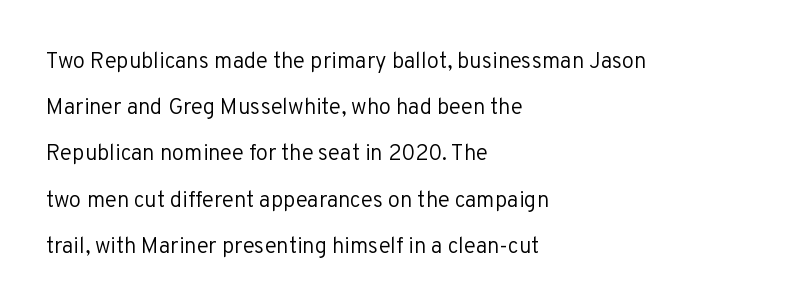
The image shows 22 px text type, upright; set left-aligned, loose line spacing (2.1x), normal letter spacing, not underlined.
